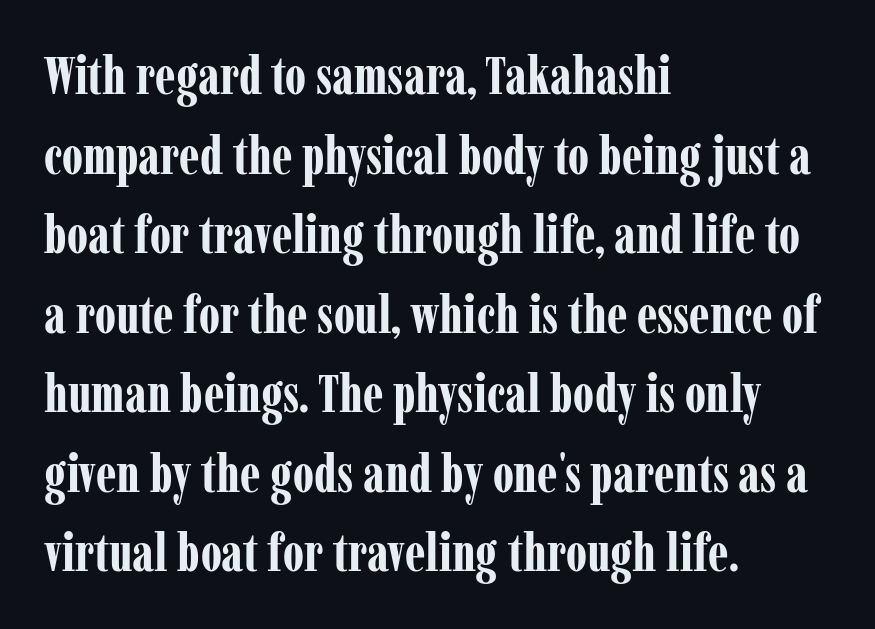
Q: Is the text bold? A: Yes.
Q: Is the text italic (slanted)? A: No, it is upright.
Q: Is the typeface a serif or a sans-serif typeface? A: Serif.
Q: Is the text underlined? A: No.
Q: How is the paragraph aligned? A: Left-aligned.
Q: Is the spacing between letters normal or unusually wide? A: Normal.
Q: Is the spacing between lines tight, normal or loose? A: Normal.
Q: Width (condensed, normal, or wide)? A: Condensed.
Q: Stroke contrast? A: Low.
Q: x-height? A: Medium.
Q: Monospaced? A: No.
